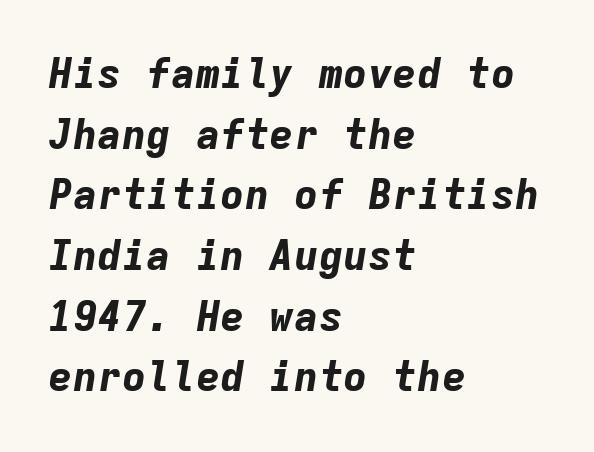
Q: Is the text bold? A: Yes.
Q: Is the text italic (slanted)? A: Yes, it leans right by about 9 degrees.
Q: Is the text underlined? A: No.
Q: How is the paragraph aligned? A: Left-aligned.
Q: Is the spacing between letters normal or unusually wide? A: Normal.
Q: Is the spacing between lines tight, normal or loose? A: Normal.
Q: Width (condensed, normal, or wide)? A: Normal.
Q: Stroke contrast? A: Low.
Q: x-height? A: Medium.
Q: Monospaced? A: Yes.
